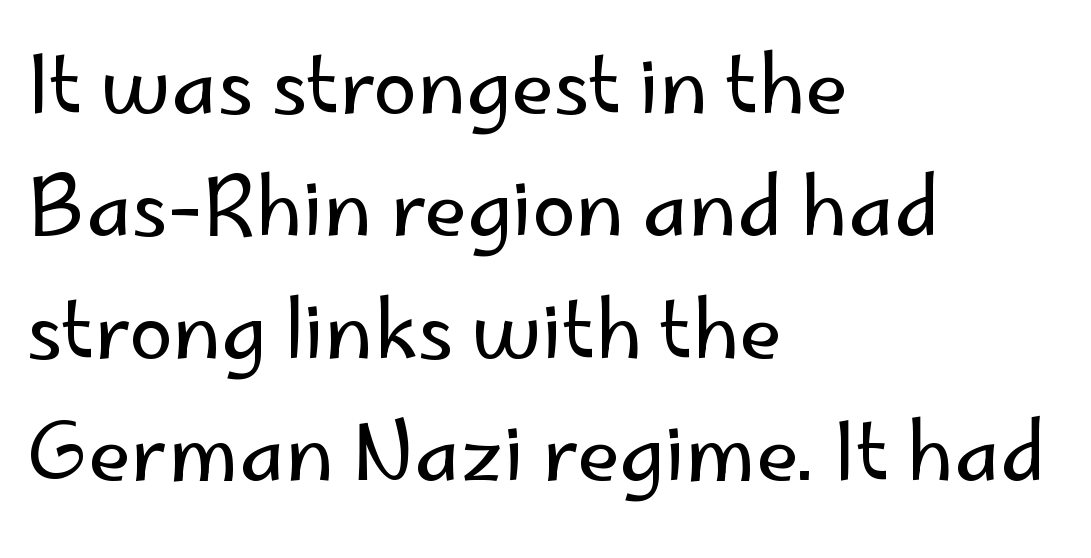
The image shows 79 px regular-weight sans-serif type, upright; set left-aligned, normal line spacing (1.55x), normal letter spacing, not underlined; low stroke contrast and a small x-height.
